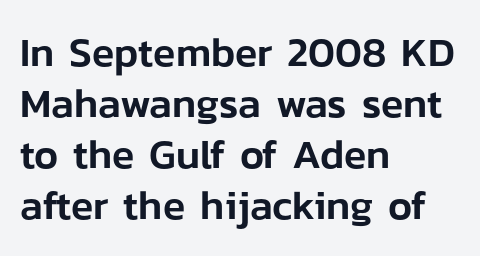
Q: Is the text italic (slanted)? A: No, it is upright.
Q: Is the typeface a serif or a sans-serif typeface? A: Sans-serif.
Q: Is the text underlined? A: No.
Q: How is the paragraph aligned? A: Left-aligned.
Q: Is the spacing between letters normal or unusually wide? A: Normal.
Q: Width (condensed, normal, or wide)? A: Normal.
Q: Stroke contrast? A: Low.
Q: x-height? A: Medium.
Q: Monospaced? A: No.
